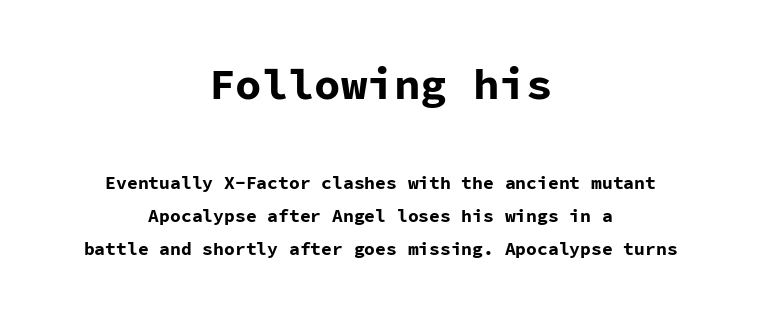
Q: Is the text bold? A: Yes.
Q: Is the text italic (slanted)? A: No, it is upright.
Q: Is the typeface a serif or a sans-serif typeface? A: Sans-serif.
Q: Is the text underlined? A: No.
Q: How is the paragraph aligned? A: Centered.
Q: Is the spacing between letters normal or unusually wide? A: Normal.
Q: Which block of text is set in a larger size, the first (top) or the second (bottom)? A: The first (top) one.
Q: Width (condensed, normal, or wide)? A: Normal.
Q: Stroke contrast? A: Low.
Q: x-height? A: Medium.
Q: Monospaced? A: Yes.
